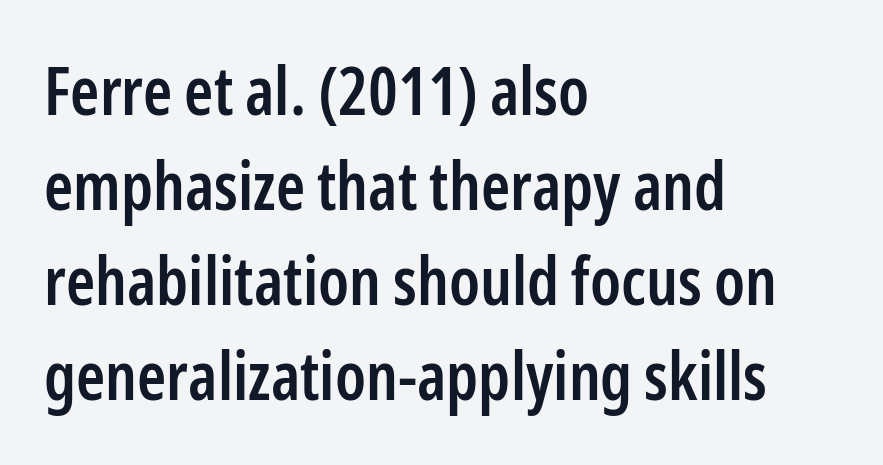
Each line starts at the same left margin while the right side varies. Classification — sans serif. The zone under the glyphs is completely vacant. Horizontal bands of white between lines are of average thickness.
